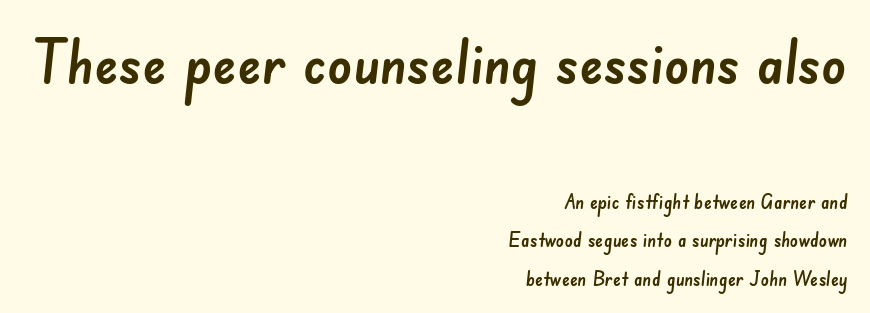
Q: Is the typeface a serif or a sans-serif typeface? A: Sans-serif.
Q: Is the text underlined? A: No.
Q: How is the paragraph aligned? A: Right-aligned.
Q: Is the spacing between letters normal or unusually wide? A: Normal.
Q: Is the spacing between lines tight, normal or loose? A: Loose.
Q: Which block of text is set in a larger size, the first (top) or the second (bottom)? A: The first (top) one.
Q: Width (condensed, normal, or wide)? A: Normal.
Q: Stroke contrast? A: Low.
Q: x-height? A: Small.
Q: Monospaced? A: No.
